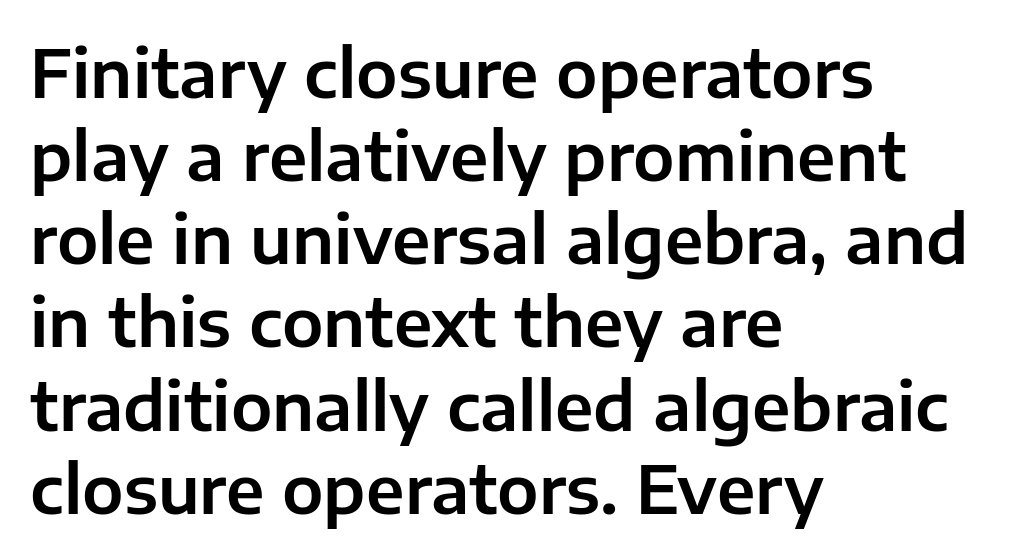
Q: Is the text italic (slanted)? A: No, it is upright.
Q: Is the typeface a serif or a sans-serif typeface? A: Sans-serif.
Q: Is the text underlined? A: No.
Q: How is the paragraph aligned? A: Left-aligned.
Q: Is the spacing between letters normal or unusually wide? A: Normal.
Q: Is the spacing between lines tight, normal or loose? A: Normal.
Q: Width (condensed, normal, or wide)? A: Normal.
Q: Stroke contrast? A: Low.
Q: x-height? A: Medium.
Q: Monospaced? A: No.
